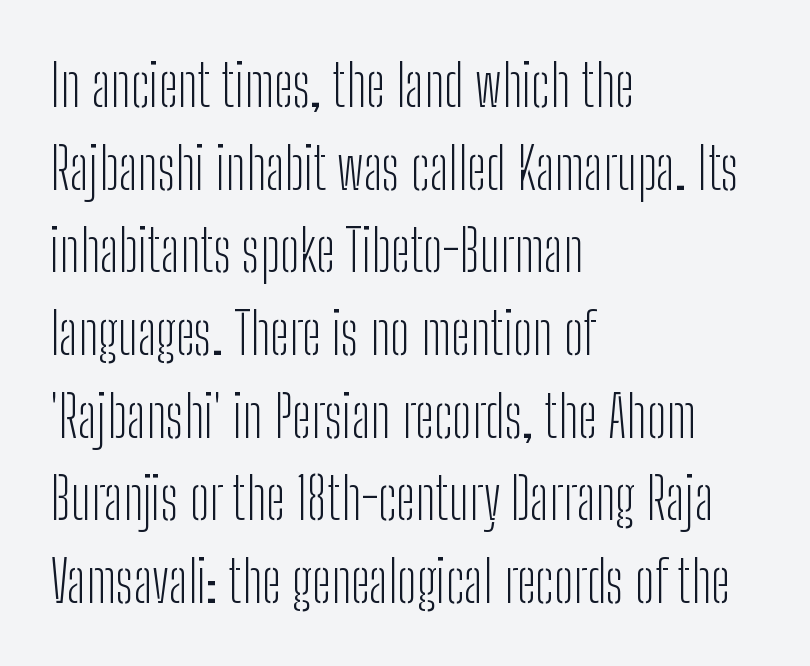
{"serif": "no", "italic": "no", "bold": "no", "weight": "light", "width": "condensed", "stroke_contrast": "low", "x_height": "medium", "monospaced": "no", "underline": "no", "align": "left", "line_spacing": "normal", "line_spacing_ratio": 1.45, "letter_spacing": "normal", "letter_spacing_em": 0.0, "glyph_px": 57}
